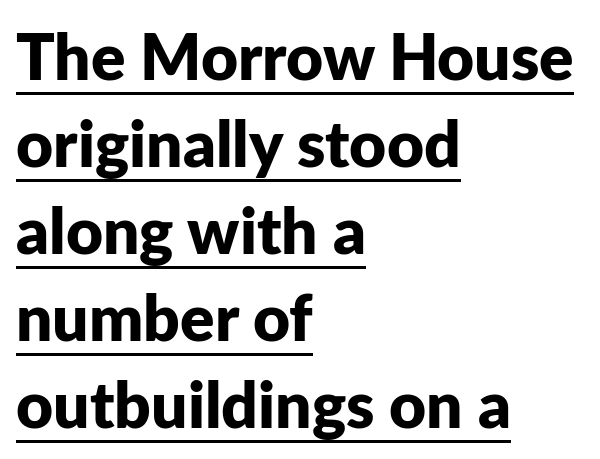
{"serif": "no", "italic": "no", "bold": "yes", "weight": "bold", "width": "normal", "stroke_contrast": "low", "x_height": "medium", "monospaced": "no", "underline": "yes", "align": "left", "line_spacing": "normal", "line_spacing_ratio": 1.36, "letter_spacing": "normal", "letter_spacing_em": 0.0, "glyph_px": 64}
